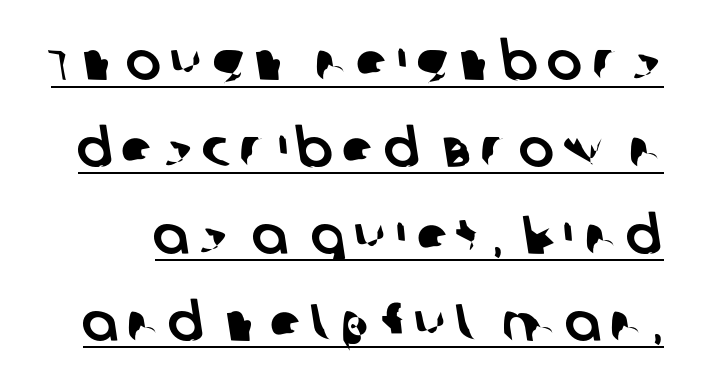
Q: Is the typeface a serif or a sans-serif typeface? A: Sans-serif.
Q: Is the text underlined? A: Yes.
Q: Is the spacing between lines tight, normal or loose? A: Normal.
Q: Width (condensed, normal, or wide)? A: Normal.
Q: Stroke contrast? A: Low.
Q: x-height? A: Large.
Q: Monospaced? A: No.
